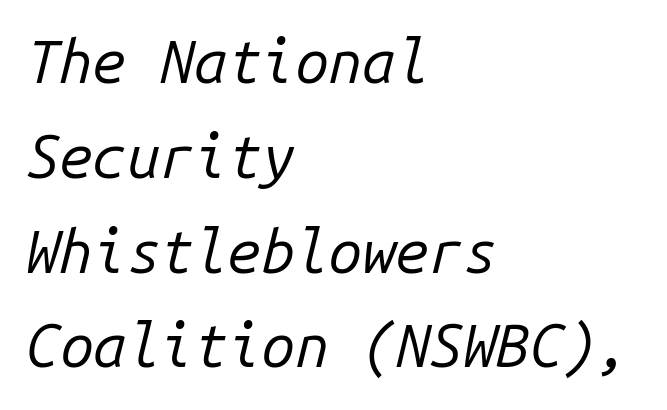
The image shows 60 px regular-weight type, italic (leaning right), monospaced; set left-aligned, normal line spacing (1.58x), normal letter spacing, not underlined; low stroke contrast and a medium x-height.
